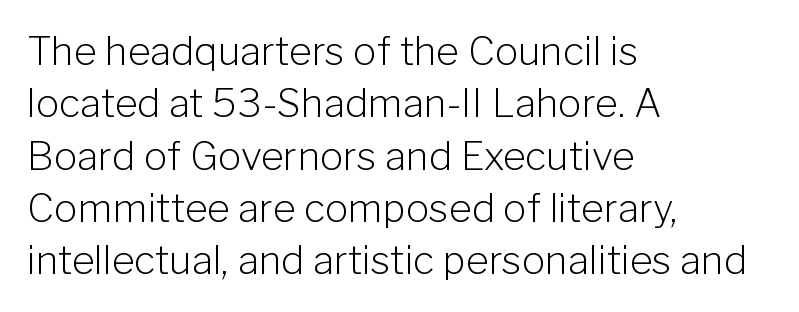
Does extra space separate the letters? No, they use regular spacing. A typesetter would mark this as roman, not italic. The line-height multiplier appears to be the usual default. This rendering features lettering with no underline.
